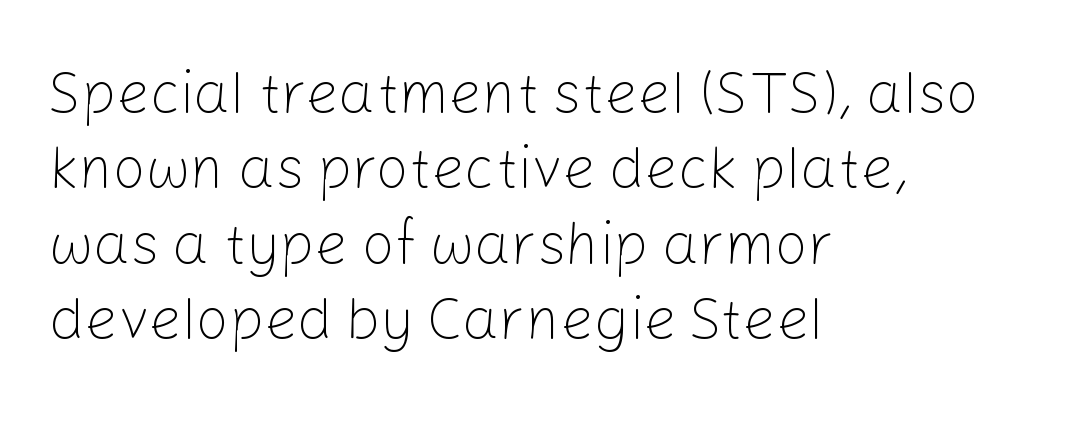
The image shows 58 px light sans-serif type, upright; set left-aligned, normal line spacing (1.3x), normal letter spacing, not underlined; low stroke contrast and a medium x-height.
